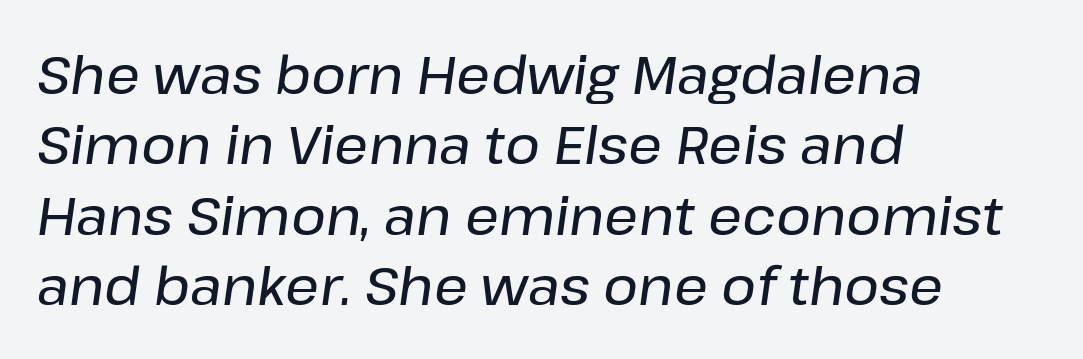
Interline gaps are of average width in this sample. Each word holds together tightly as a unit, with standard inter-letter gaps. There's an unmistakable incline to the writing here. Note the varied advance widths — an 'i' is clearly narrower than an 'm'.
